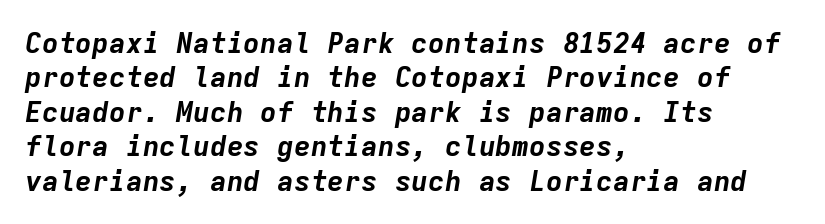
Standard letterfit; no display-style spreading of the glyphs. Type without underlining. Caption: bold face, heavy strokes. The passage shown is typed in a monospace face where columns stay perfectly aligned. Line beginnings align vertically; line endings do not.
